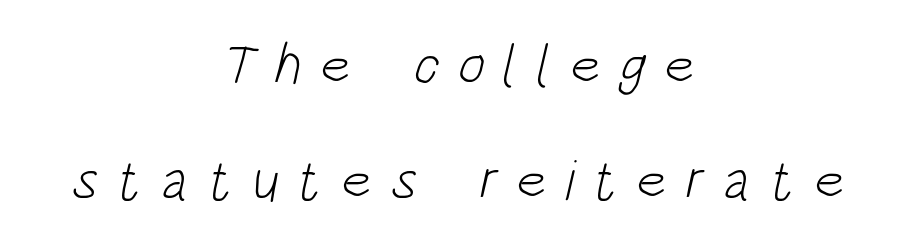
{"serif": "no", "bold": "no", "weight": "light", "width": "condensed", "stroke_contrast": "low", "x_height": "large", "monospaced": "no", "underline": "no", "align": "center", "line_spacing": "loose", "line_spacing_ratio": 2.02, "letter_spacing": "wide", "letter_spacing_em": 0.32, "glyph_px": 57}
